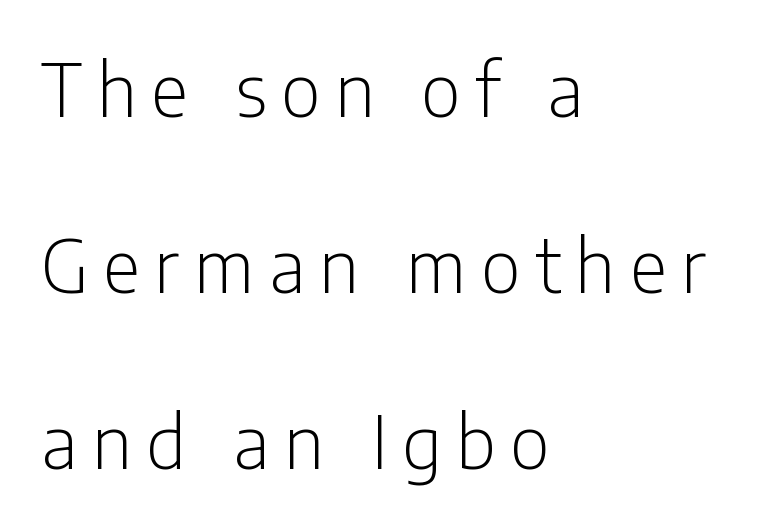
{"serif": "no", "italic": "no", "bold": "no", "weight": "light", "width": "condensed", "stroke_contrast": "low", "x_height": "medium", "monospaced": "no", "underline": "no", "align": "left", "line_spacing": "loose", "line_spacing_ratio": 2.41, "letter_spacing": "wide", "letter_spacing_em": 0.2, "glyph_px": 73}
